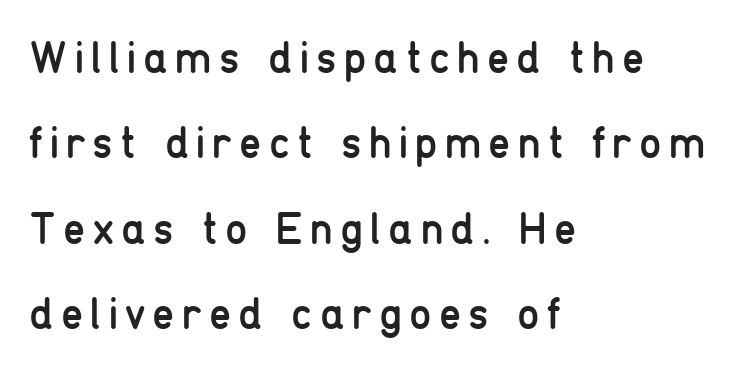
{"serif": "no", "italic": "no", "bold": "no", "weight": "regular", "width": "condensed", "stroke_contrast": "low", "x_height": "medium", "monospaced": "no", "underline": "no", "align": "left", "line_spacing": "loose", "line_spacing_ratio": 1.9, "glyph_px": 45}
